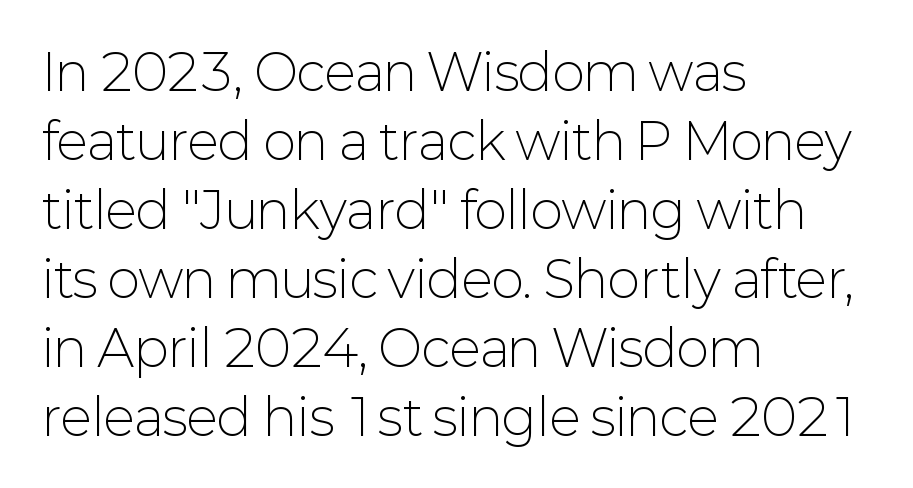
The image shows 50 px light sans-serif type, upright; set left-aligned, normal line spacing (1.38x), normal letter spacing, not underlined; low stroke contrast and a medium x-height.
